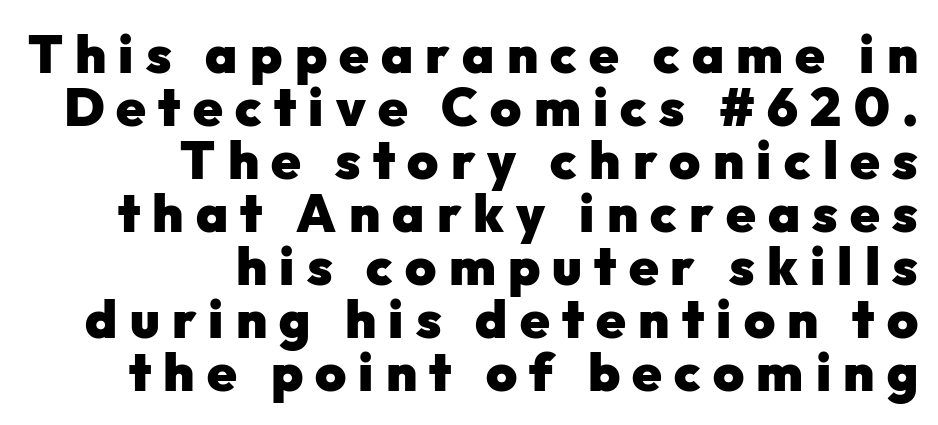
The image shows 53 px heavy sans-serif type, upright; set right-aligned, tight line spacing (1.0x), unusually wide letter spacing (+0.23 em), not underlined; low stroke contrast and a medium x-height.
